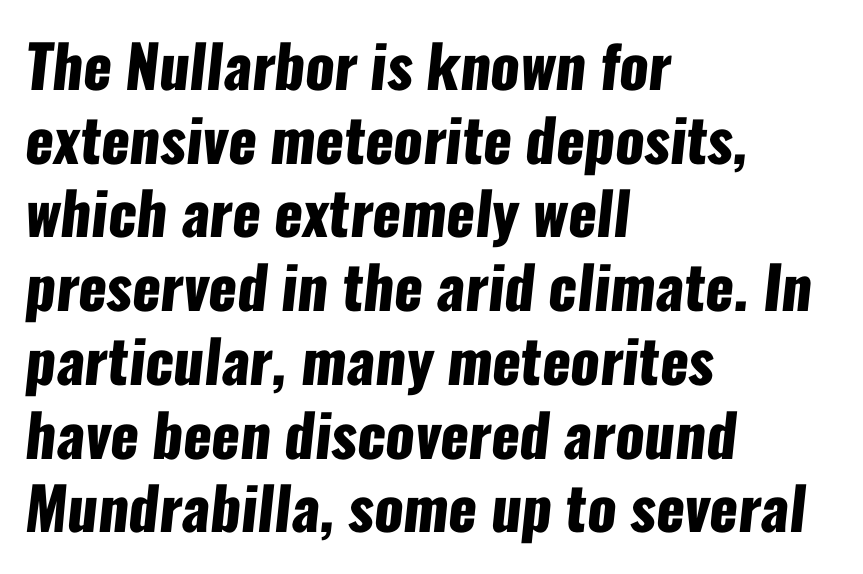
The strokes are fattened all the way to bold. Compared with typical paragraphs, the rows here are spaced about the same. Honestly, the letter spacing is just normal — you wouldn't notice it. Proportional: the letters do not fall into vertical columns.
